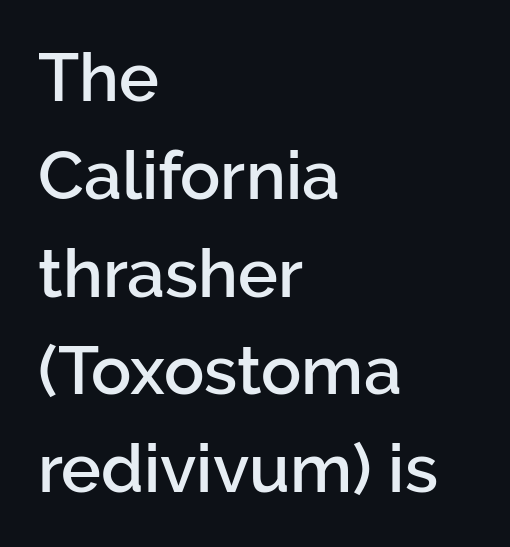
This sample uses an upright cut, with every glyph sitting square on the baseline. This sample is left-justified, so line endings fall wherever the words run out. This is sans-serif lettering, the kind often seen on screens and signage. The strip under each line holds only bare page. No extra tracking has been applied to these lines. The face used here is proportionally spaced, like ordinary book or web type.
